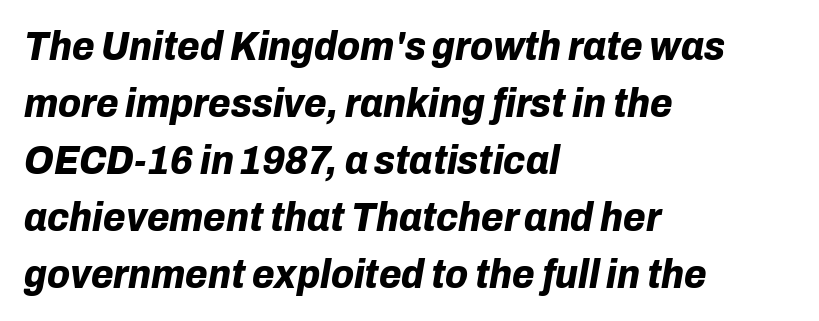
Q: Is the text bold? A: Yes.
Q: Is the text italic (slanted)? A: Yes, it leans right by about 10 degrees.
Q: Is the text underlined? A: No.
Q: How is the paragraph aligned? A: Left-aligned.
Q: Is the spacing between letters normal or unusually wide? A: Normal.
Q: Is the spacing between lines tight, normal or loose? A: Normal.
Q: Width (condensed, normal, or wide)? A: Normal.
Q: Stroke contrast? A: Low.
Q: x-height? A: Medium.
Q: Monospaced? A: No.
